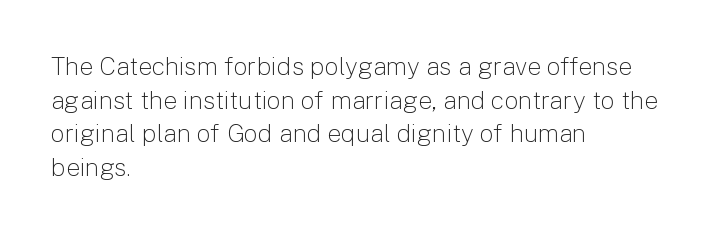
The image shows 25 px text type, upright; set left-aligned, normal line spacing (1.35x), normal letter spacing, not underlined.
